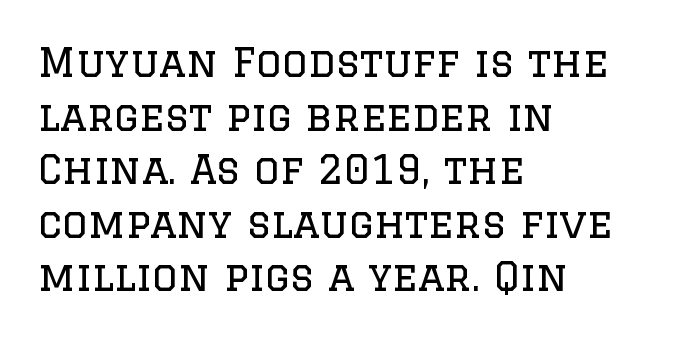
{"serif": "yes", "italic": "no", "bold": "no", "weight": "regular", "width": "normal", "stroke_contrast": "low", "x_height": "large", "monospaced": "no", "underline": "no", "align": "left", "line_spacing": "normal", "line_spacing_ratio": 1.34, "letter_spacing": "normal", "letter_spacing_em": 0.0, "glyph_px": 40}
